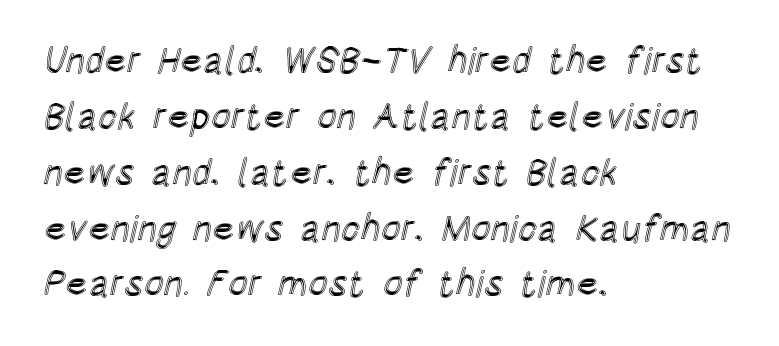
{"width": "condensed", "x_height": "large", "monospaced": "no", "underline": "no", "align": "left", "line_spacing": "normal", "line_spacing_ratio": 1.51, "letter_spacing": "normal", "letter_spacing_em": 0.0, "glyph_px": 37}
